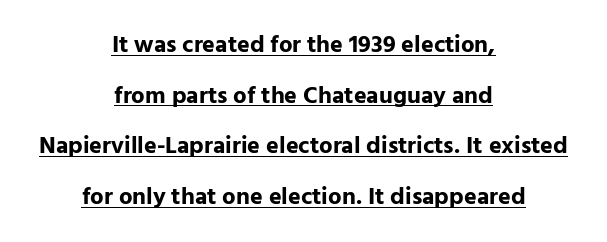
When letters stand straight like this, we call the style roman or upright. The passage is arranged like a title page — every line centered. How would I describe the line gaps? Wide and relaxed. A full-strength bold gives these letters their thick strokes. Descenders here cross a horizontal rule under the line. The horizontal fit of the characters is conventional and even.
